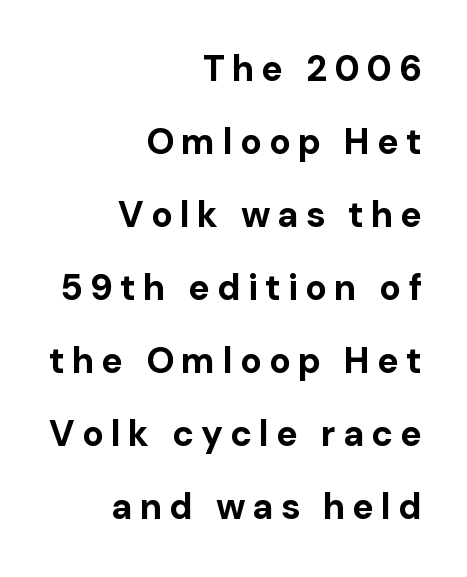
{"serif": "no", "italic": "no", "bold": "yes", "weight": "bold", "width": "normal", "stroke_contrast": "low", "x_height": "medium", "monospaced": "no", "underline": "no", "align": "right", "line_spacing": "loose", "line_spacing_ratio": 2.03, "letter_spacing": "wide", "letter_spacing_em": 0.2, "glyph_px": 36}
